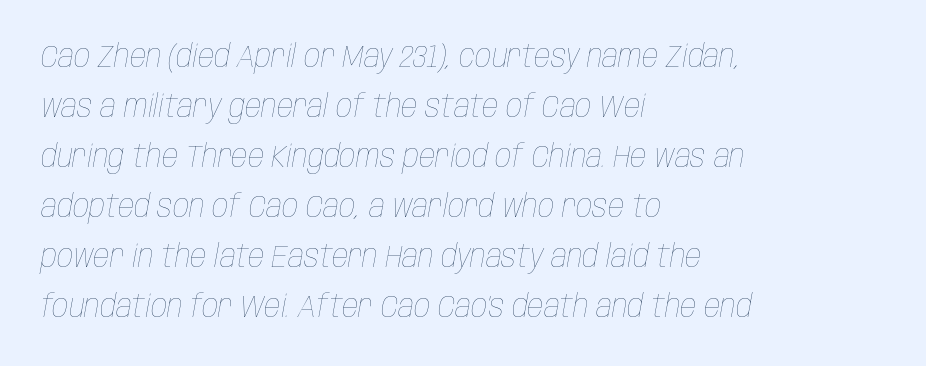
The image shows 32 px thin, condensed type, italic (leaning right); set left-aligned, normal line spacing (1.56x), normal letter spacing, not underlined; low stroke contrast and a large x-height.
